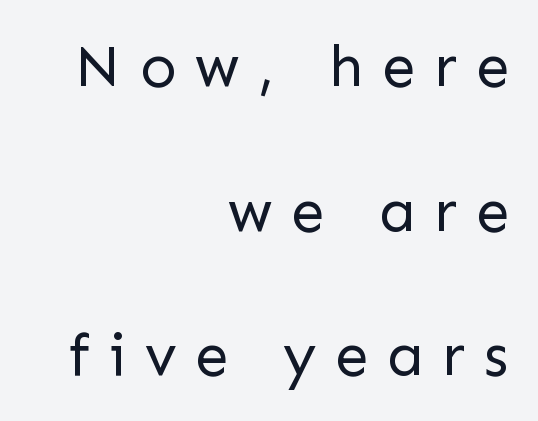
These lines have a slow, spaced-out rhythm from letter to letter. The letters advance in unequal steps, a hallmark of proportional type. The ragged edge is on the left, which tells us the setting is flush right. This rendering employs a face without finishing strokes, i.e., a sans-serif. Horizontal bands of white between lines are thick stripes.
